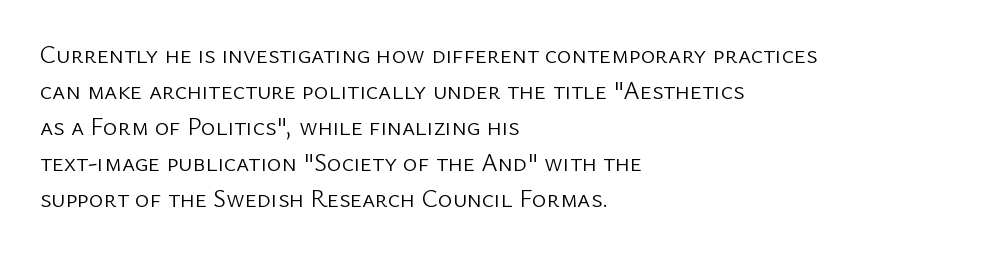
Q: Is the text bold? A: No.
Q: Is the text italic (slanted)? A: No, it is upright.
Q: Is the text underlined? A: No.
Q: How is the paragraph aligned? A: Left-aligned.
Q: Is the spacing between letters normal or unusually wide? A: Normal.
Q: Is the spacing between lines tight, normal or loose? A: Normal.
